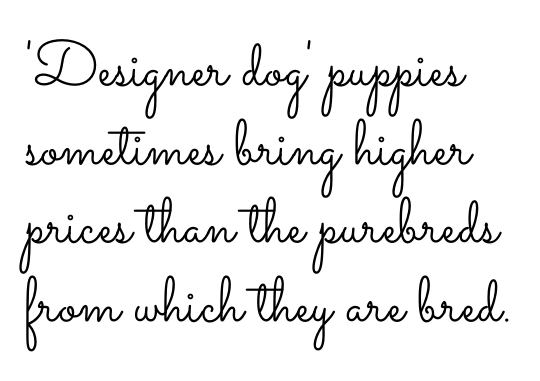
{"bold": "no", "weight": "light", "width": "wide", "stroke_contrast": "low", "x_height": "small", "monospaced": "no", "underline": "no", "align": "left", "line_spacing_ratio": 1.23, "letter_spacing": "normal", "letter_spacing_em": 0.0, "glyph_px": 64}
